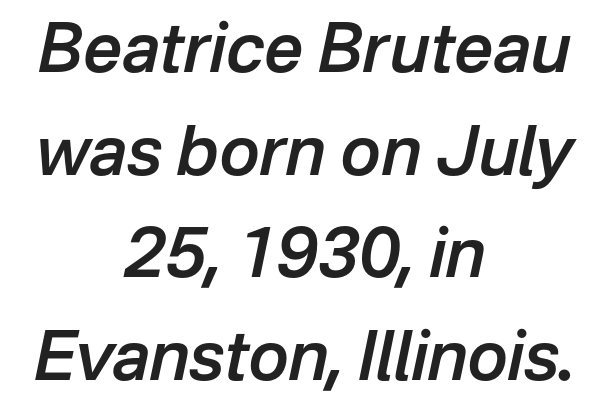
Q: Is the text bold? A: Semi-bold.
Q: Is the text italic (slanted)? A: Yes, it leans right by about 12 degrees.
Q: Is the text underlined? A: No.
Q: How is the paragraph aligned? A: Centered.
Q: Is the spacing between letters normal or unusually wide? A: Normal.
Q: Is the spacing between lines tight, normal or loose? A: Normal.
Q: Width (condensed, normal, or wide)? A: Normal.
Q: Stroke contrast? A: Low.
Q: x-height? A: Medium.
Q: Monospaced? A: No.
